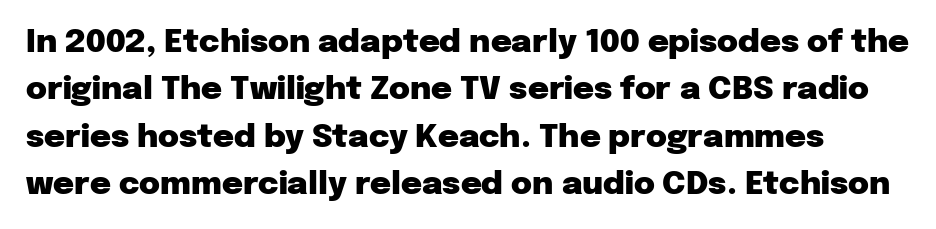
{"serif": "no", "italic": "no", "bold": "yes", "weight": "heavy", "width": "normal", "stroke_contrast": "low", "x_height": "medium", "monospaced": "no", "underline": "no", "line_spacing": "normal", "line_spacing_ratio": 1.48, "letter_spacing": "normal", "letter_spacing_em": 0.0, "glyph_px": 32}
